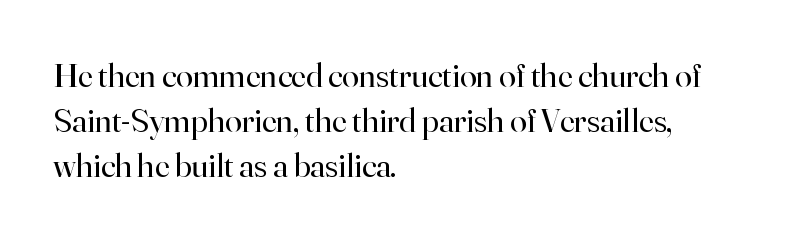
No chunkiness to these letters — they're not bold. The rag falls on the right side of this text block. The characters display serif detailing at their extremities. Does extra space separate the letters? No, they use regular spacing.
